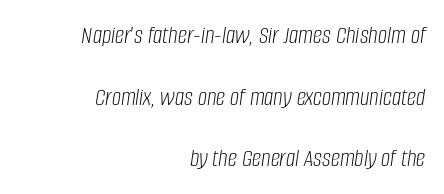
The image shows 26 px text type, italic (leaning right); set right-aligned, loose line spacing (2.37x), normal letter spacing, not underlined.
